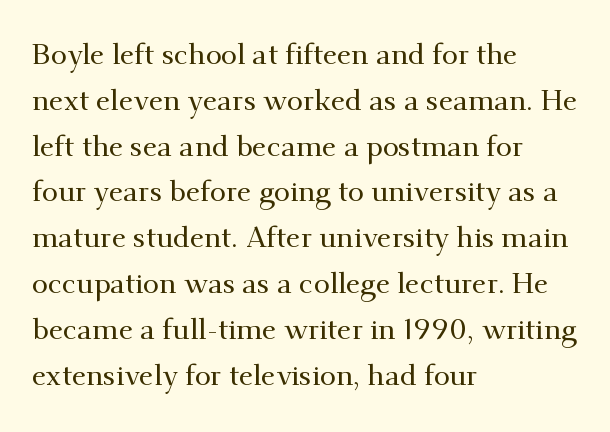
The face used here is proportionally spaced, like ordinary book or web type. No extra tracking has been applied to these lines. If you measured baseline to baseline, you'd find a middling distance. The face used here is seriffed, in the tradition of book romans. The passage shown is not underscored anywhere.
